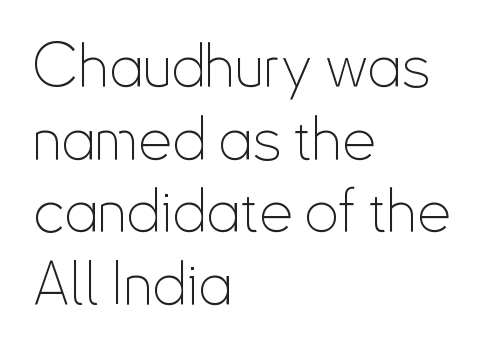
{"serif": "no", "italic": "no", "bold": "no", "weight": "thin", "width": "condensed", "stroke_contrast": "low", "x_height": "small", "monospaced": "no", "underline": "no", "align": "left", "line_spacing_ratio": 1.21, "letter_spacing": "normal", "letter_spacing_em": 0.0, "glyph_px": 60}
